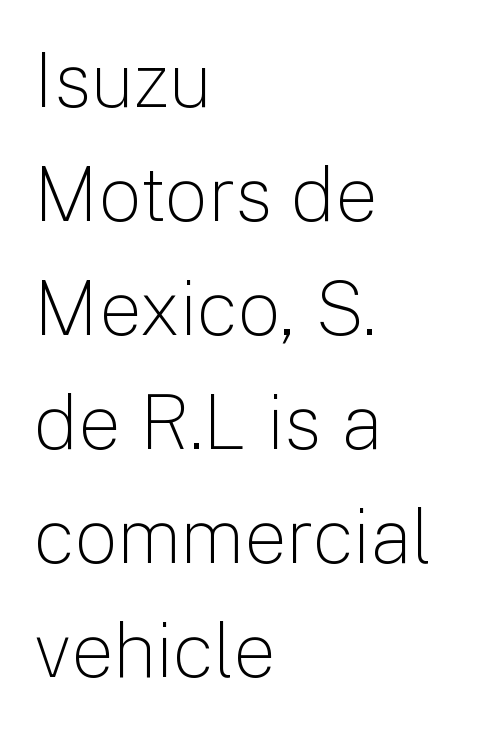
Weight: in the light-to-regular range. A typesetter would call this proportional, since set widths differ per character. Honestly, there is no underline to notice here at all. Caption: standard tracking, unaltered. This sample is left-justified, so line endings fall wherever the words run out. Serif or sans? Sans — the stroke terminals are bare.
